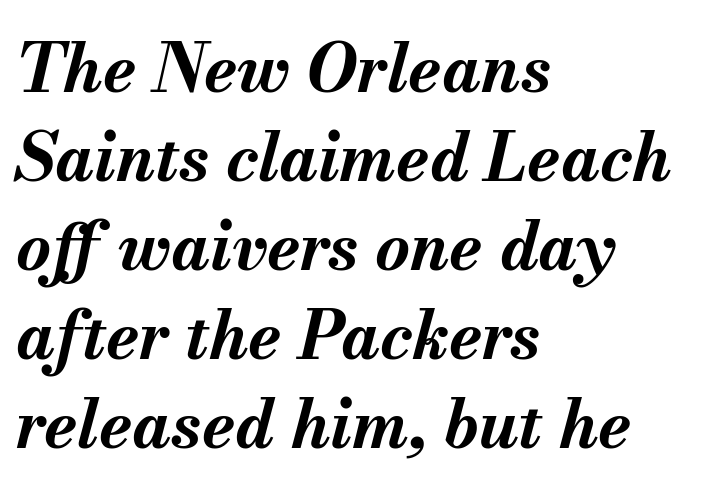
The image shows 67 px bold type, italic (leaning right); set left-aligned, normal line spacing (1.33x), normal letter spacing, not underlined; medium stroke contrast and a small x-height.
